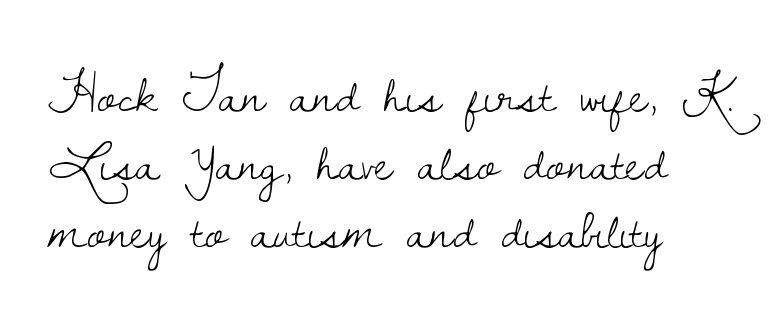
Q: Is the text bold? A: No.
Q: Is the text italic (slanted)? A: Yes.
Q: Is the typeface a serif or a sans-serif typeface? A: Serif.
Q: Is the text underlined? A: No.
Q: How is the paragraph aligned? A: Left-aligned.
Q: Is the spacing between letters normal or unusually wide? A: Normal.
Q: Width (condensed, normal, or wide)? A: Normal.
Q: Stroke contrast? A: Low.
Q: x-height? A: Small.
Q: Monospaced? A: No.
